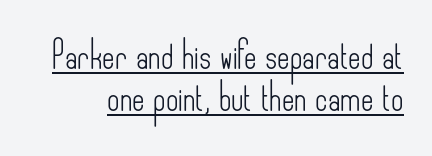
Weight class: somewhere from thin through regular. The tracking reads as untouched default to a designer's eye. Unlike italic type, these characters show no tilt at all. Check the space under the baseline: a stroke is drawn there. Compared with typical paragraphs, the rows here are spaced about the same.
